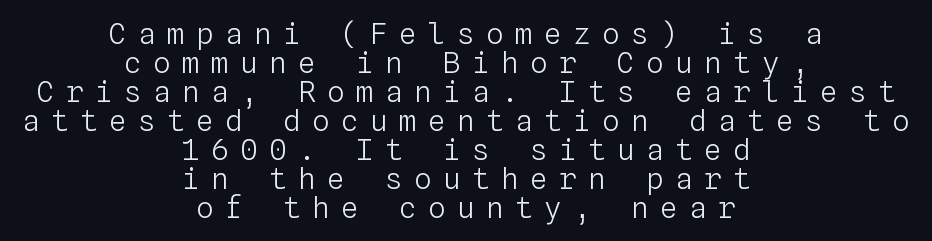
Q: Is the text bold? A: No.
Q: Is the text italic (slanted)? A: No, it is upright.
Q: Is the text underlined? A: No.
Q: How is the paragraph aligned? A: Centered.
Q: Is the spacing between letters normal or unusually wide? A: Unusually wide.
Q: Is the spacing between lines tight, normal or loose? A: Tight.
Q: Width (condensed, normal, or wide)? A: Normal.
Q: Stroke contrast? A: Low.
Q: x-height? A: Medium.
Q: Monospaced? A: Yes.
